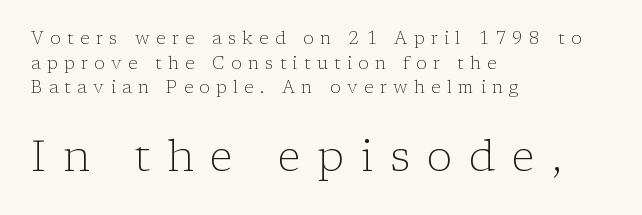
The letterforms stand isolated, each surrounded by extra space. The letters carry serifs — small finishing strokes at the ends of their stems. Think standard paragraph weight, or any step lighter than that. Here the second block reads like a headline and the first like body copy. Check under the words: just untouched page. Italic? Not at all — the glyphs are vertical.
